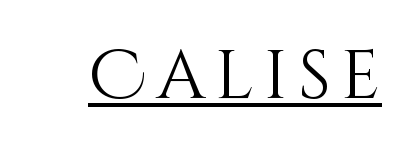
Each line of the rendering has a horizontal stroke beneath the glyphs. Quick note: not italic, upright. No letter is thick-stroked: the sample isn't bold. Spacing verdict: proportional, widths tailored to each character.
